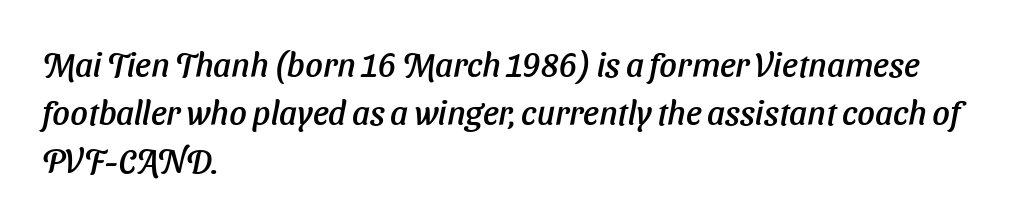
Q: Is the text italic (slanted)? A: Yes, it leans right by about 11 degrees.
Q: Is the text underlined? A: No.
Q: How is the paragraph aligned? A: Left-aligned.
Q: Is the spacing between letters normal or unusually wide? A: Normal.
Q: Is the spacing between lines tight, normal or loose? A: Normal.
Q: Width (condensed, normal, or wide)? A: Normal.
Q: Stroke contrast? A: Low.
Q: x-height? A: Medium.
Q: Monospaced? A: No.
